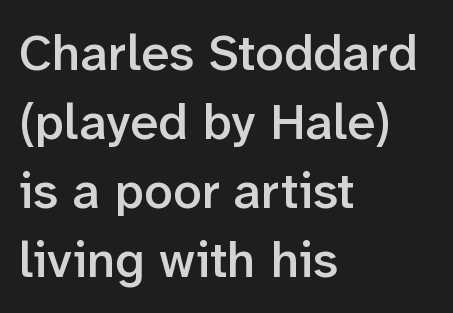
{"serif": "no", "italic": "no", "bold": "semi", "weight": "semibold", "width": "normal", "stroke_contrast": "low", "x_height": "medium", "monospaced": "no", "underline": "no", "align": "left", "line_spacing": "normal", "line_spacing_ratio": 1.35, "letter_spacing": "normal", "letter_spacing_em": 0.0, "glyph_px": 51}
